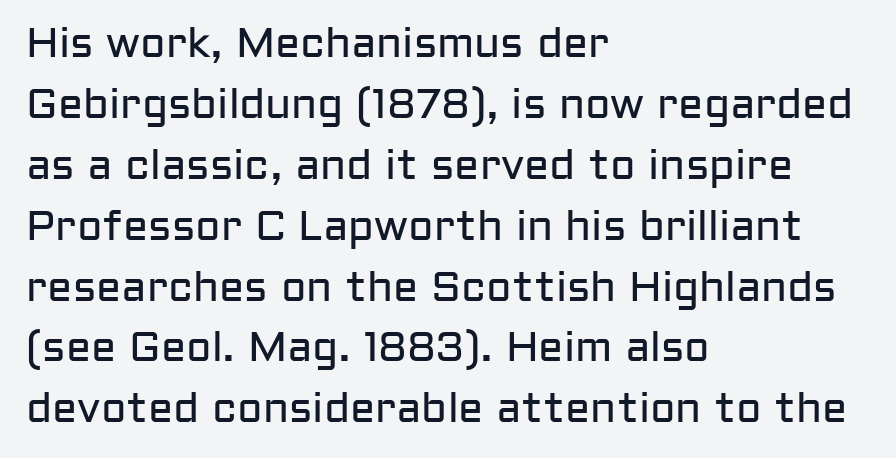
The image shows 42 px regular-weight sans-serif type, upright; set left-aligned, normal line spacing (1.45x), normal letter spacing, not underlined; low stroke contrast and a medium x-height.
